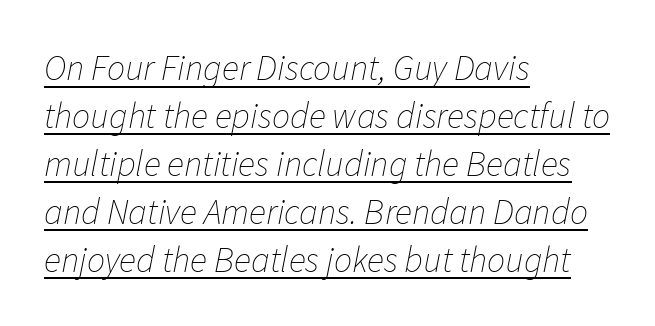
Q: Is the text bold? A: No.
Q: Is the text italic (slanted)? A: Yes, it leans right by about 11 degrees.
Q: Is the text underlined? A: Yes.
Q: How is the paragraph aligned? A: Left-aligned.
Q: Is the spacing between letters normal or unusually wide? A: Normal.
Q: Is the spacing between lines tight, normal or loose? A: Normal.
Q: Width (condensed, normal, or wide)? A: Normal.
Q: Stroke contrast? A: Low.
Q: x-height? A: Medium.
Q: Monospaced? A: No.
